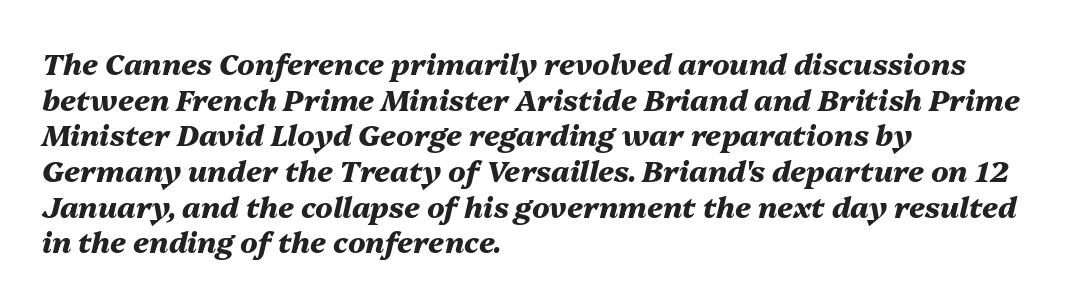
{"italic": "yes", "lean": "right", "slant_degrees": 13, "bold": "yes", "weight": "heavy", "width": "normal", "stroke_contrast": "medium", "x_height": "medium", "monospaced": "no", "underline": "no", "align": "left", "line_spacing_ratio": 1.23, "letter_spacing": "normal", "letter_spacing_em": 0.0, "glyph_px": 29}
